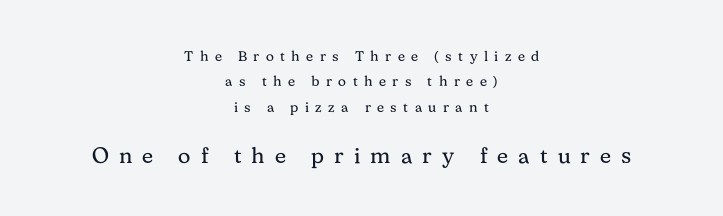
The image shows 22 px text type, upright; set centered, line spacing 1.81x, unusually wide letter spacing (+0.46 em), not underlined; the second (bottom) block is 1.57x larger.
